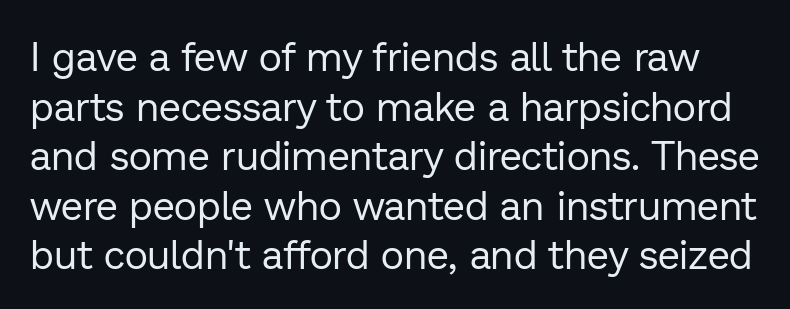
Upright lettering throughout. Spacing between characters is what you'd get straight out of the box. No extra ink here — the face is not bold. Unlike a traditional serif, this face leaves its strokes unadorned.
